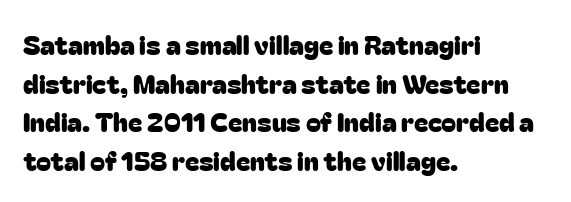
Q: Is the text italic (slanted)? A: No, it is upright.
Q: Is the text underlined? A: No.
Q: How is the paragraph aligned? A: Left-aligned.
Q: Is the spacing between letters normal or unusually wide? A: Normal.
Q: Is the spacing between lines tight, normal or loose? A: Normal.
